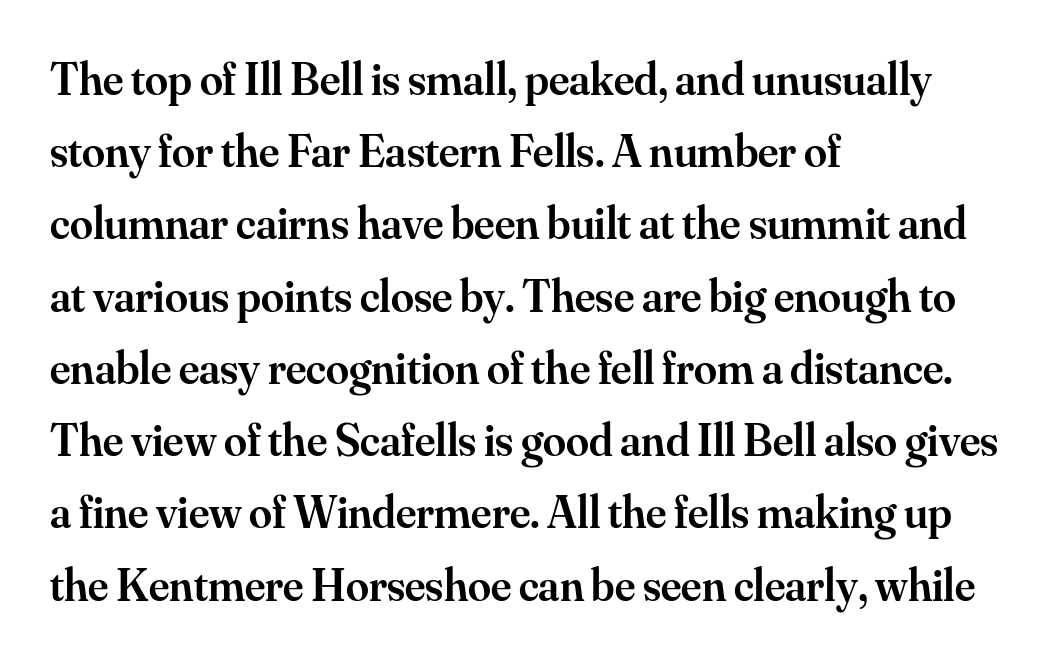
Q: Is the text bold? A: Semi-bold.
Q: Is the text italic (slanted)? A: No, it is upright.
Q: Is the typeface a serif or a sans-serif typeface? A: Serif.
Q: Is the text underlined? A: No.
Q: How is the paragraph aligned? A: Left-aligned.
Q: Is the spacing between letters normal or unusually wide? A: Normal.
Q: Is the spacing between lines tight, normal or loose? A: Normal.
Q: Width (condensed, normal, or wide)? A: Normal.
Q: Stroke contrast? A: Medium.
Q: x-height? A: Small.
Q: Monospaced? A: No.
